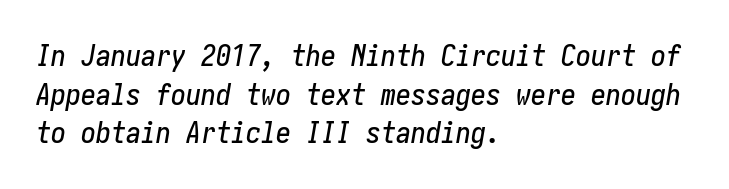
The image shows 30 px condensed type, italic (leaning right); set left-aligned, normal line spacing (1.29x), normal letter spacing, not underlined; low stroke contrast and a medium x-height.
